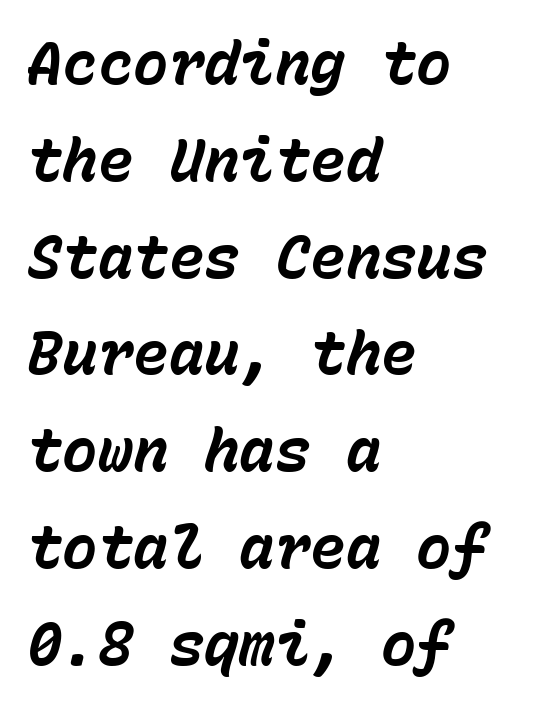
{"italic": "yes", "lean": "right", "slant_degrees": 15, "bold": "yes", "weight": "bold", "width": "normal", "stroke_contrast": "low", "x_height": "medium", "monospaced": "yes", "underline": "no", "align": "left", "line_spacing": "normal", "line_spacing_ratio": 1.64, "letter_spacing": "normal", "letter_spacing_em": 0.0, "glyph_px": 59}
